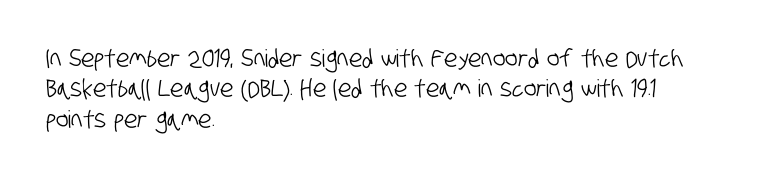
Quick note: underline off. Is the block centered? No — it sits flush against the left margin. There is no visible air inserted between adjacent glyphs. The rendering uses a moderate line-height, typical for paragraphs.
